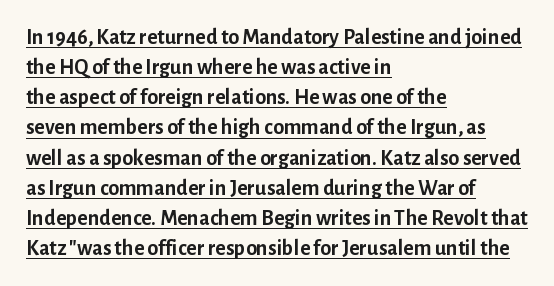
{"italic": "no", "bold": "yes", "underline": "yes", "align": "left", "line_spacing": "normal", "line_spacing_ratio": 1.37, "letter_spacing": "normal", "letter_spacing_em": 0.0, "glyph_px": 22}
